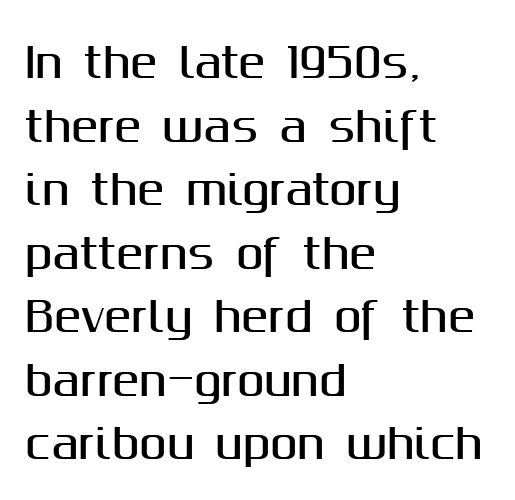
The lines are quadded left. The space between consecutive lines is moderate. The lettering stays uniformly vertical, giving the passage a roman look. Underline: absent. Look at the bottom of the vertical strokes: they stop flat, with no serifs. Look at the tracking — it's just the regular setting, nothing added.
